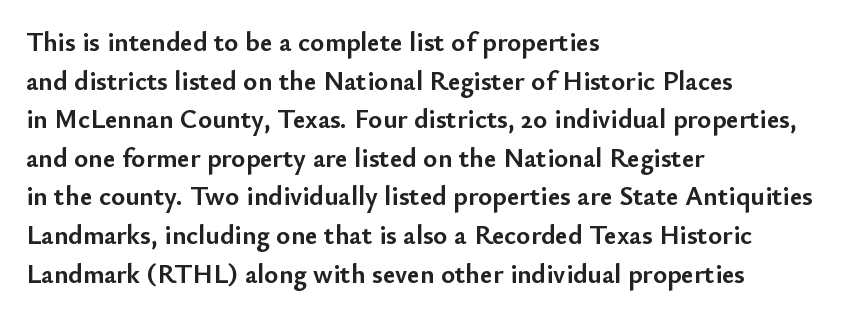
The image shows 27 px bold type, upright; set left-aligned, normal line spacing (1.43x), normal letter spacing, not underlined.
